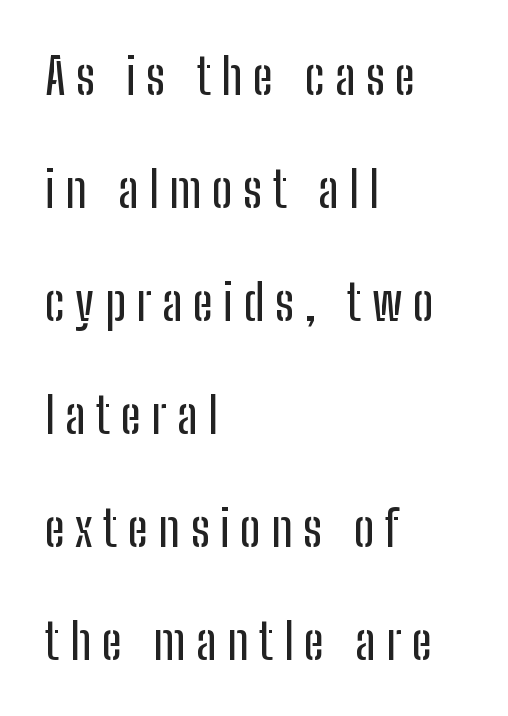
Q: Is the text italic (slanted)? A: No, it is upright.
Q: Is the typeface a serif or a sans-serif typeface? A: Sans-serif.
Q: Is the text underlined? A: No.
Q: How is the paragraph aligned? A: Left-aligned.
Q: Is the spacing between letters normal or unusually wide? A: Unusually wide.
Q: Is the spacing between lines tight, normal or loose? A: Loose.
Q: Width (condensed, normal, or wide)? A: Condensed.
Q: Stroke contrast? A: Low.
Q: x-height? A: Medium.
Q: Monospaced? A: No.
